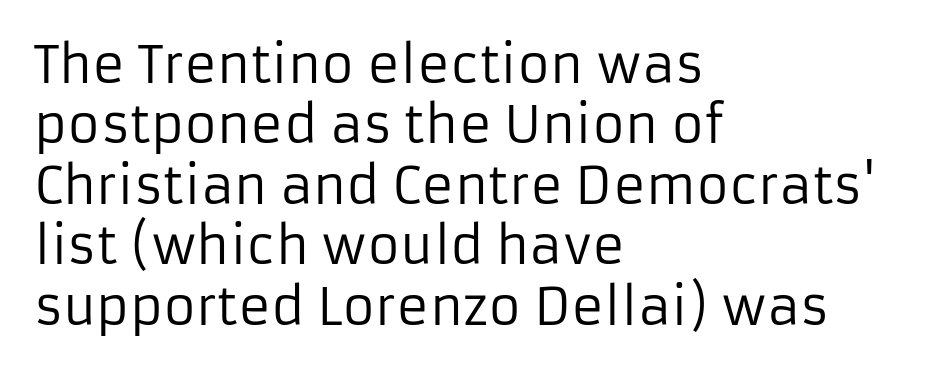
The image shows 50 px regular-weight sans-serif type, upright; set left-aligned, line spacing 1.21x, normal letter spacing, not underlined; low stroke contrast and a medium x-height.
